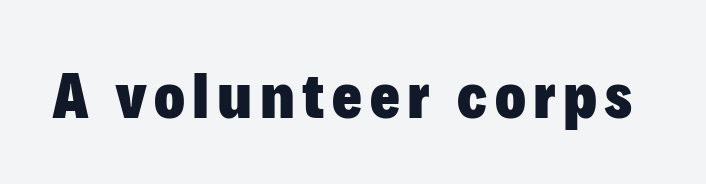
Q: Is the text bold? A: Yes.
Q: Is the text italic (slanted)? A: No, it is upright.
Q: Is the typeface a serif or a sans-serif typeface? A: Sans-serif.
Q: Is the text underlined? A: No.
Q: Width (condensed, normal, or wide)? A: Normal.
Q: Stroke contrast? A: Low.
Q: x-height? A: Medium.
Q: Monospaced? A: No.
